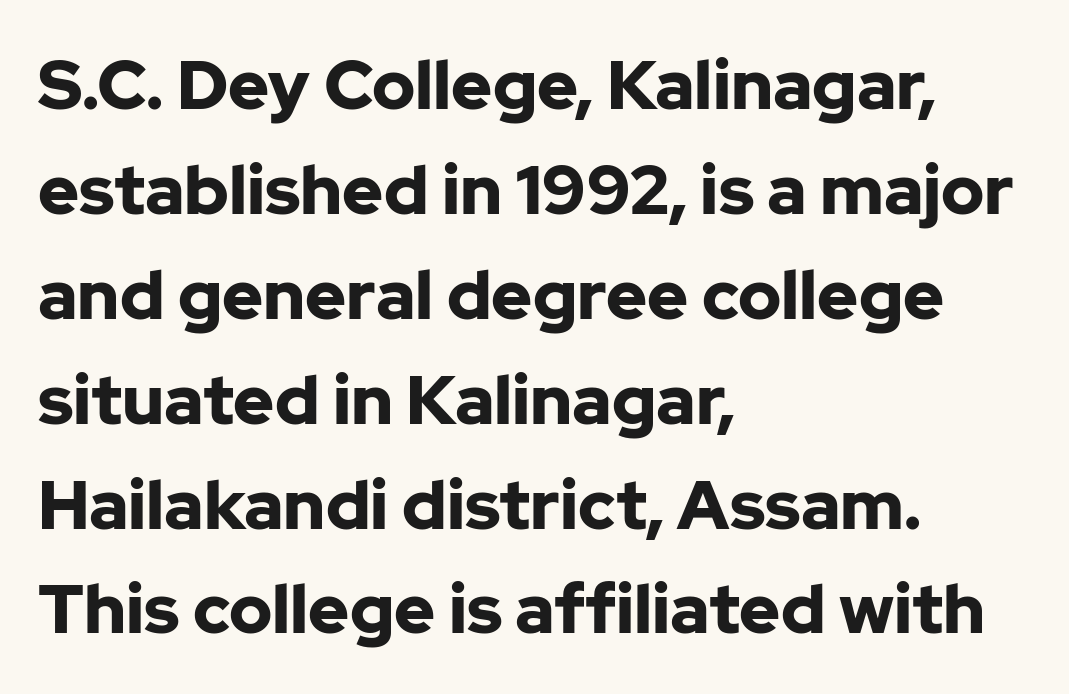
Q: Is the text bold? A: Yes.
Q: Is the text italic (slanted)? A: No, it is upright.
Q: Is the typeface a serif or a sans-serif typeface? A: Sans-serif.
Q: Is the text underlined? A: No.
Q: How is the paragraph aligned? A: Left-aligned.
Q: Is the spacing between letters normal or unusually wide? A: Normal.
Q: Is the spacing between lines tight, normal or loose? A: Normal.
Q: Width (condensed, normal, or wide)? A: Normal.
Q: Stroke contrast? A: Low.
Q: x-height? A: Medium.
Q: Monospaced? A: No.
